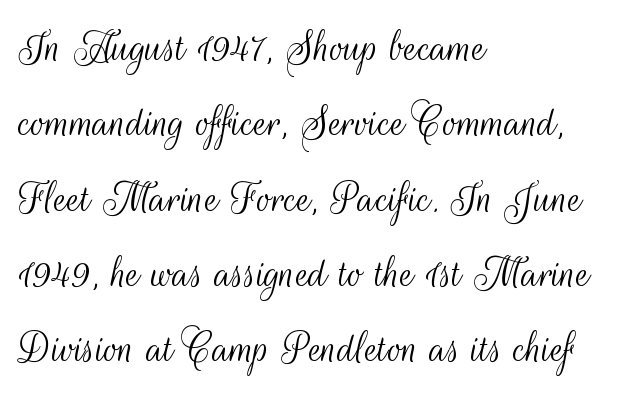
Every row of glyphs begins at an identical x-position on the left. Inter-character spacing is left at the font's built-in metrics. No heavy texture on the line: the type isn't bold. What's the leading like? Ordinary, nothing unusual. Note the varied advance widths — an 'i' is clearly narrower than an 'm'.
